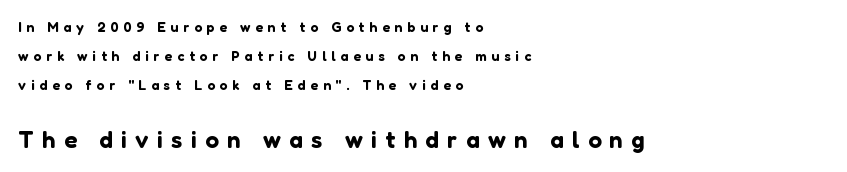
The image shows 24 px text type, upright; set left-aligned, loose line spacing (2.06x), unusually wide letter spacing (+0.35 em), not underlined; the second (bottom) block is 1.71x larger.
